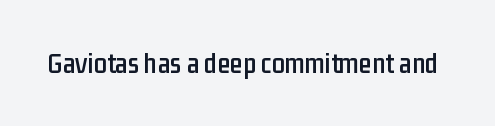
A typesetter would mark this as roman, not italic. The type is set solid horizontally, with unmodified tracking. Plain, unruled lines of type. The passage shown is typeset with a sans-serif family.
